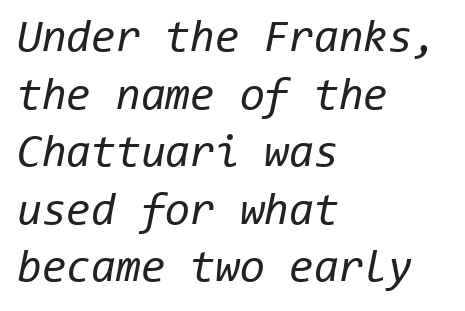
Q: Is the text bold? A: No.
Q: Is the text italic (slanted)? A: Yes, it leans right by about 11 degrees.
Q: Is the text underlined? A: No.
Q: How is the paragraph aligned? A: Left-aligned.
Q: Is the spacing between letters normal or unusually wide? A: Normal.
Q: Is the spacing between lines tight, normal or loose? A: Normal.
Q: Width (condensed, normal, or wide)? A: Normal.
Q: Stroke contrast? A: Low.
Q: x-height? A: Medium.
Q: Monospaced? A: Yes.
